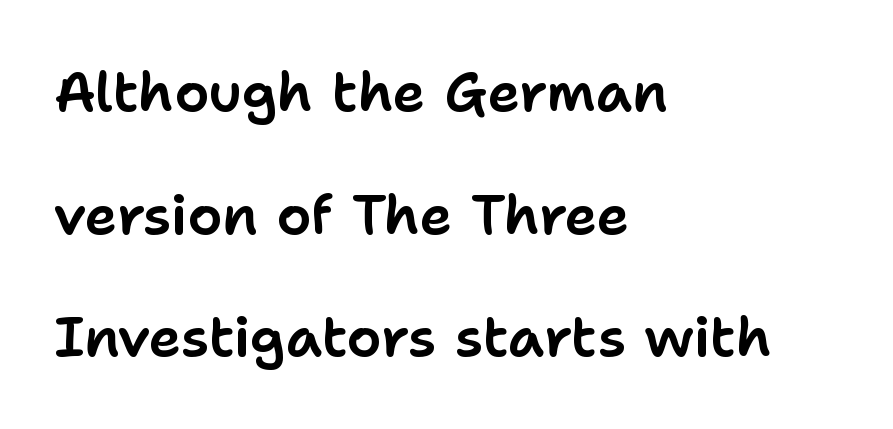
The image shows 55 px sans-serif type, upright; set left-aligned, loose line spacing (2.23x), normal letter spacing, not underlined; low stroke contrast and a medium x-height.
